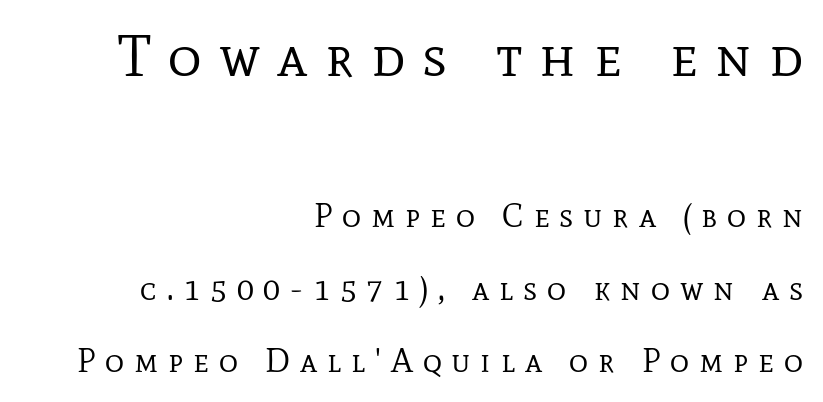
{"serif": "yes", "italic": "no", "bold": "no", "weight": "regular", "width": "normal", "stroke_contrast": "low", "x_height": "medium", "monospaced": "no", "underline": "no", "align": "right", "line_spacing": "loose", "line_spacing_ratio": 2.21, "letter_spacing": "wide", "letter_spacing_em": 0.3, "larger_block": "first", "size_ratio": 1.76, "glyph_px": 58}
